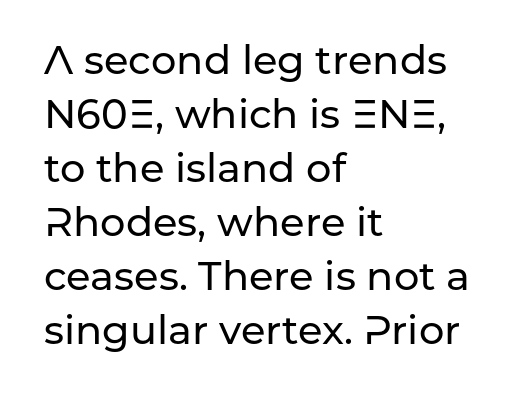
The image shows 40 px sans-serif type, upright; set left-aligned, normal line spacing (1.35x), normal letter spacing, not underlined; low stroke contrast and a medium x-height.
